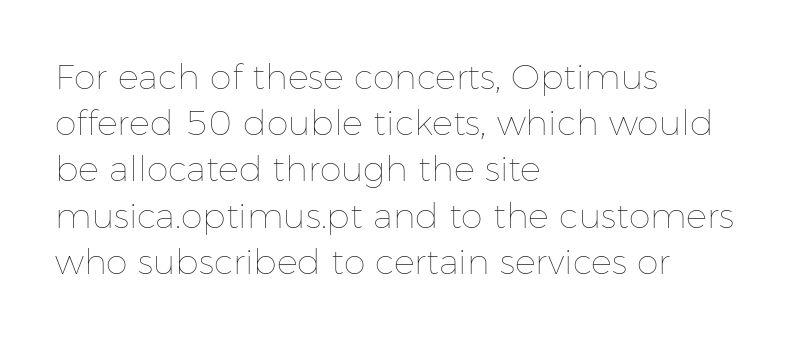
The image shows 35 px thin type, upright; set left-aligned, normal line spacing (1.32x), normal letter spacing, not underlined; low stroke contrast and a medium x-height.
